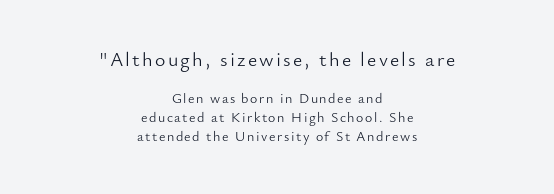
Q: Is the text bold? A: No.
Q: Is the text italic (slanted)? A: No, it is upright.
Q: Is the text underlined? A: No.
Q: How is the paragraph aligned? A: Centered.
Q: Is the spacing between lines tight, normal or loose? A: Normal.
Q: Which block of text is set in a larger size, the first (top) or the second (bottom)? A: The first (top) one.
